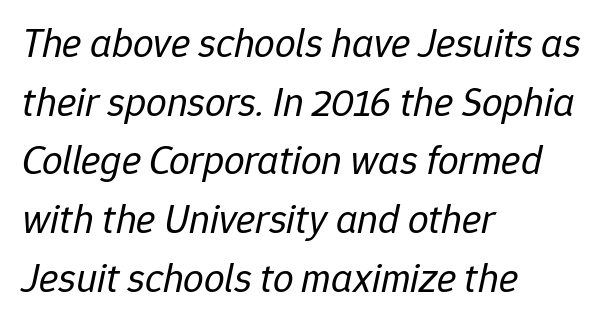
Quick note: underline off. Line beginnings align vertically; line endings do not. Every character sits at an angle, as italics do. The rows are spaced the way most documents space them. Weight: regular or lighter. Here the glyphs are tracked normally, forming tight word shapes.
